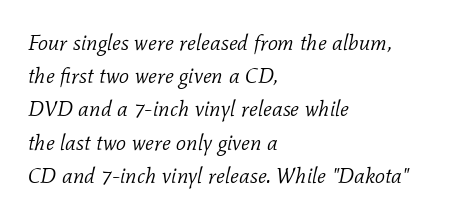
Does the copy run flush right? No — it runs flush left. Plain, unruled lines of type. These lines keep a tight, regular rhythm from letter to letter. The passage shown is not bold in any degree. Evenly set lines give the paragraph a standard silhouette. This sample uses an oblique cut, with every glyph tilted off the vertical.
